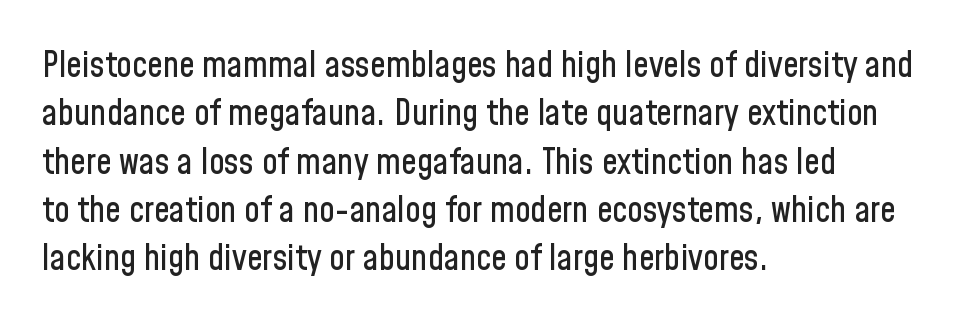
Q: Is the text italic (slanted)? A: No, it is upright.
Q: Is the typeface a serif or a sans-serif typeface? A: Sans-serif.
Q: Is the text underlined? A: No.
Q: How is the paragraph aligned? A: Left-aligned.
Q: Is the spacing between letters normal or unusually wide? A: Normal.
Q: Is the spacing between lines tight, normal or loose? A: Normal.
Q: Width (condensed, normal, or wide)? A: Condensed.
Q: Stroke contrast? A: Low.
Q: x-height? A: Medium.
Q: Monospaced? A: No.
